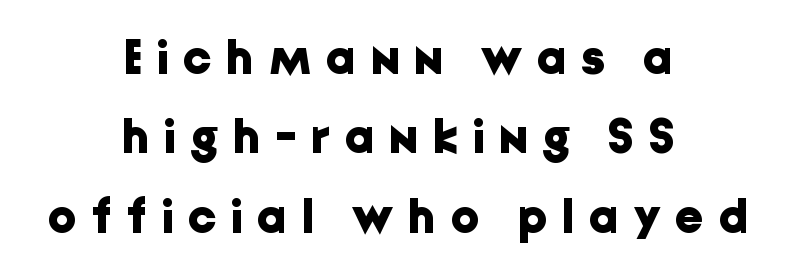
Font category for this specimen: sans-serif. Check under the words: just untouched page. Notice how the stems are strictly vertical — no italics here. Normally led — the rows are evenly, conventionally spaced. This rendering uses center alignment, leaving both contours irregular but symmetric.
